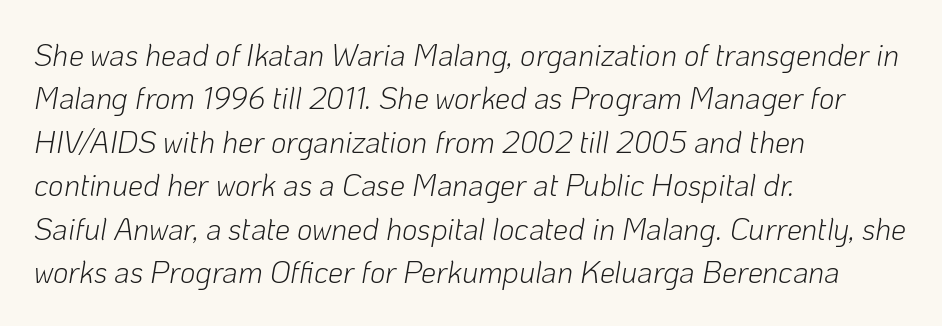
{"italic": "yes", "lean": "right", "slant_degrees": 10, "bold": "no", "weight": "light", "width": "normal", "stroke_contrast": "low", "x_height": "medium", "monospaced": "no", "underline": "no", "align": "left", "line_spacing": "normal", "line_spacing_ratio": 1.45, "letter_spacing": "normal", "letter_spacing_em": 0.0, "glyph_px": 30}
